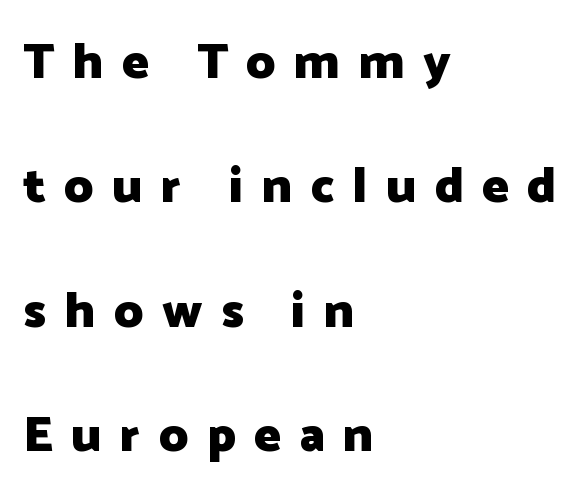
Q: Is the text bold? A: Yes.
Q: Is the text italic (slanted)? A: No, it is upright.
Q: Is the typeface a serif or a sans-serif typeface? A: Sans-serif.
Q: Is the text underlined? A: No.
Q: How is the paragraph aligned? A: Left-aligned.
Q: Is the spacing between letters normal or unusually wide? A: Unusually wide.
Q: Is the spacing between lines tight, normal or loose? A: Loose.
Q: Width (condensed, normal, or wide)? A: Normal.
Q: Stroke contrast? A: Low.
Q: x-height? A: Medium.
Q: Monospaced? A: No.
